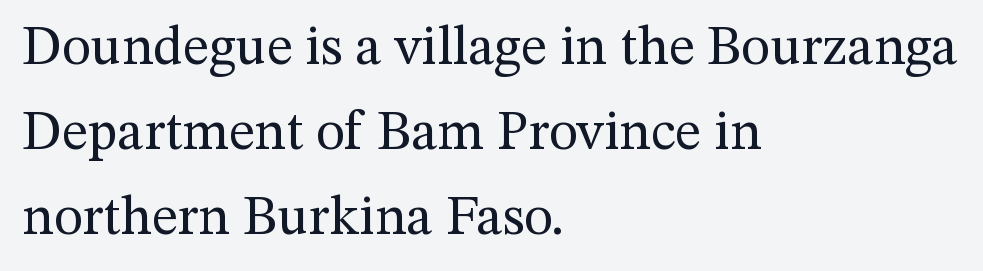
Q: Is the text bold? A: No.
Q: Is the text italic (slanted)? A: No, it is upright.
Q: Is the typeface a serif or a sans-serif typeface? A: Serif.
Q: Is the text underlined? A: No.
Q: How is the paragraph aligned? A: Left-aligned.
Q: Is the spacing between letters normal or unusually wide? A: Normal.
Q: Is the spacing between lines tight, normal or loose? A: Normal.
Q: Width (condensed, normal, or wide)? A: Normal.
Q: Stroke contrast? A: Medium.
Q: x-height? A: Medium.
Q: Monospaced? A: No.
